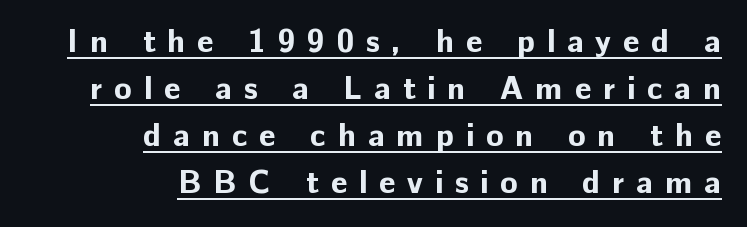
The image shows 32 px bold sans-serif type, upright; set right-aligned, normal line spacing (1.47x), unusually wide letter spacing (+0.37 em), underlined; low stroke contrast and a medium x-height.
